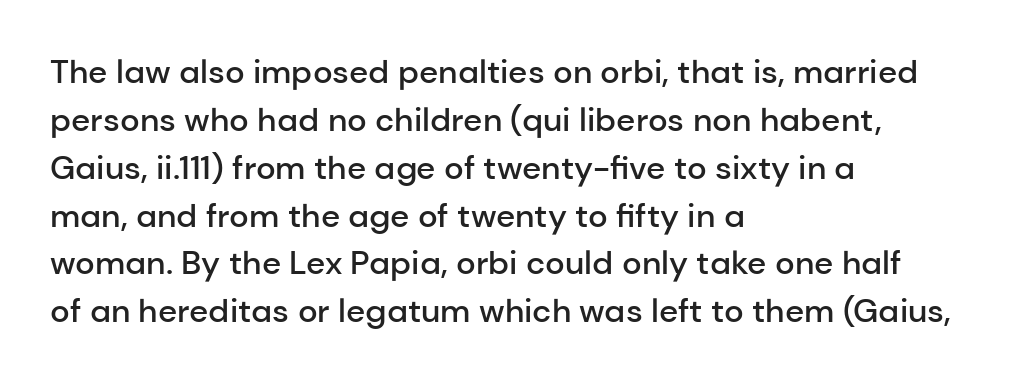
The image shows 33 px semibold sans-serif type, upright; set left-aligned, normal line spacing (1.45x), normal letter spacing, not underlined; low stroke contrast and a medium x-height.
